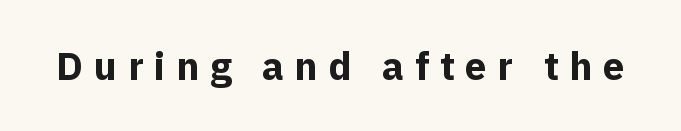
{"serif": "no", "italic": "no", "bold": "yes", "weight": "bold", "width": "normal", "x_height": "medium", "monospaced": "no", "underline": "no", "letter_spacing": "wide", "letter_spacing_em": 0.27, "glyph_px": 39}
